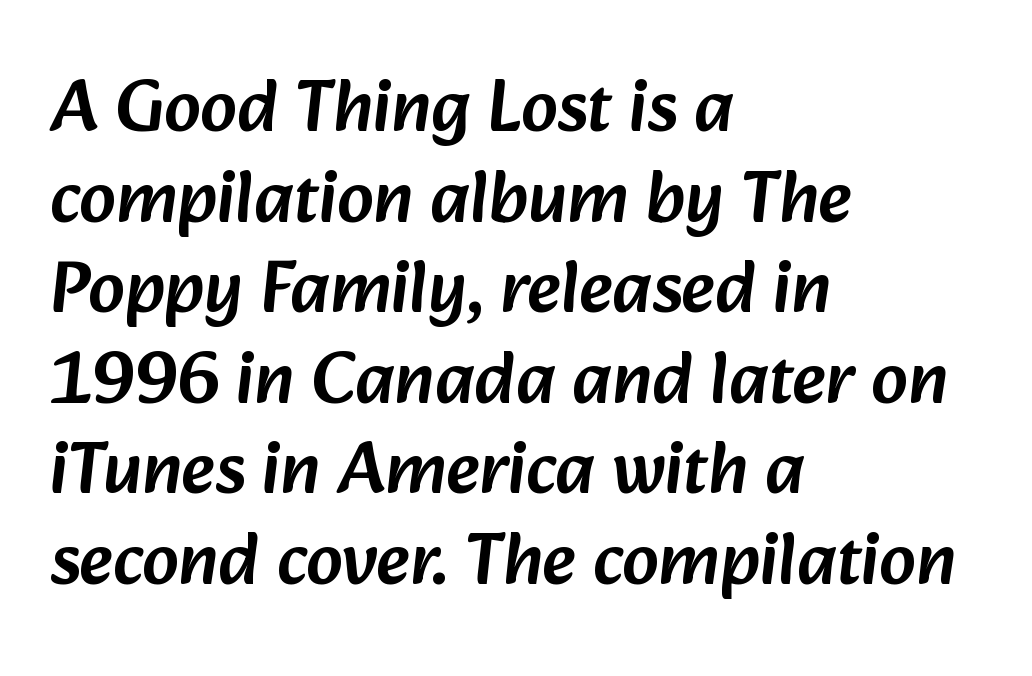
The image shows 73 px sans-serif type; set left-aligned, line spacing 1.24x, normal letter spacing, not underlined; low stroke contrast and a medium x-height.
